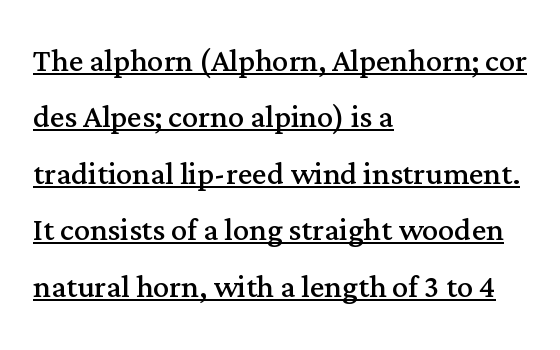
{"serif": "yes", "italic": "no", "bold": "no", "weight": "regular", "width": "normal", "stroke_contrast": "medium", "x_height": "medium", "monospaced": "no", "underline": "yes", "align": "left", "line_spacing": "normal", "line_spacing_ratio": 1.41, "letter_spacing": "normal", "letter_spacing_em": 0.0, "glyph_px": 40}
